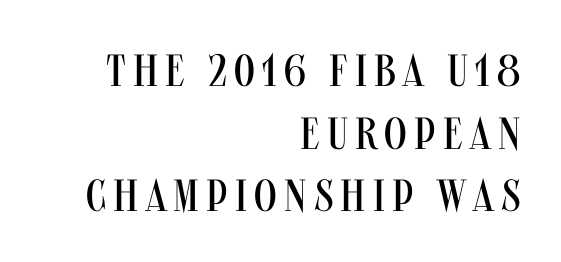
{"serif": "no", "italic": "no", "bold": "no", "weight": "regular", "width": "condensed", "stroke_contrast": "medium", "x_height": "large", "monospaced": "no", "underline": "no", "align": "right", "line_spacing": "normal", "line_spacing_ratio": 1.39, "glyph_px": 45}
